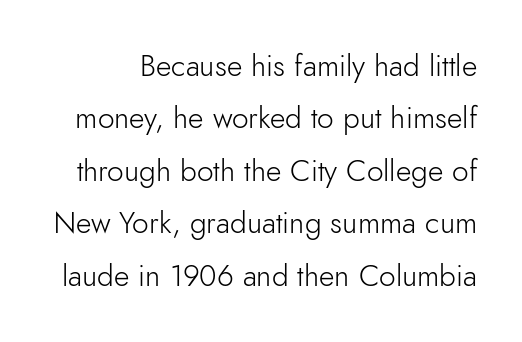
Ascenders rise straight up at ninety degrees. The specimen omits any rule beneath the text block's lines. Observe the ordinary spacing: letters are neighbours, not strangers. No letter is thick-stroked: the sample isn't bold.
